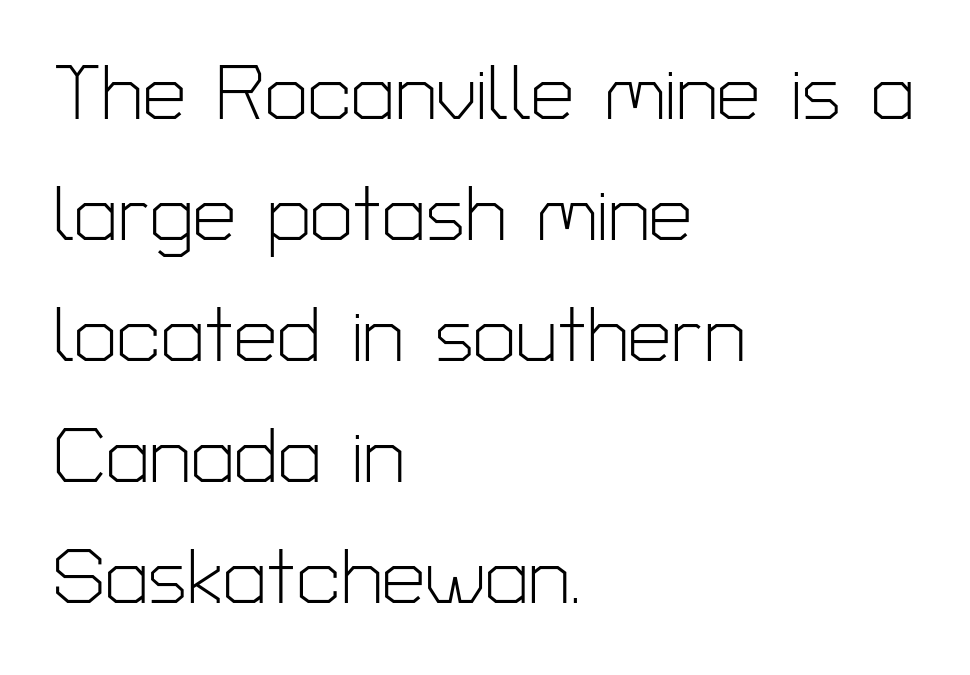
{"serif": "no", "italic": "no", "bold": "no", "weight": "light", "width": "normal", "stroke_contrast": "low", "x_height": "medium", "monospaced": "no", "underline": "no", "align": "left", "line_spacing": "normal", "line_spacing_ratio": 1.57, "letter_spacing": "normal", "letter_spacing_em": 0.0, "glyph_px": 77}
